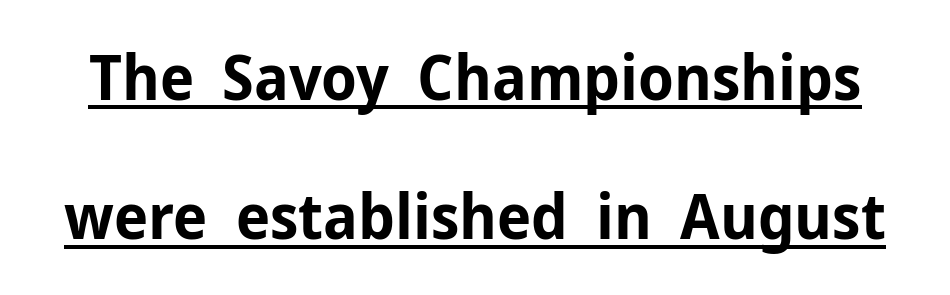
Q: Is the text bold? A: Yes.
Q: Is the text italic (slanted)? A: No, it is upright.
Q: Is the typeface a serif or a sans-serif typeface? A: Sans-serif.
Q: Is the text underlined? A: Yes.
Q: Is the spacing between letters normal or unusually wide? A: Normal.
Q: Is the spacing between lines tight, normal or loose? A: Loose.
Q: Width (condensed, normal, or wide)? A: Normal.
Q: Stroke contrast? A: Low.
Q: x-height? A: Medium.
Q: Monospaced? A: No.
